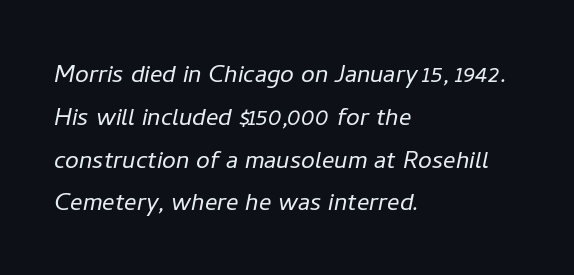
No heavy texture on the line: the type isn't bold. This sample has the flowing, uneven cadence of proportional lettering. Check under the words: just untouched page. Horizontal alignment here is leftward, the default for most running prose.
